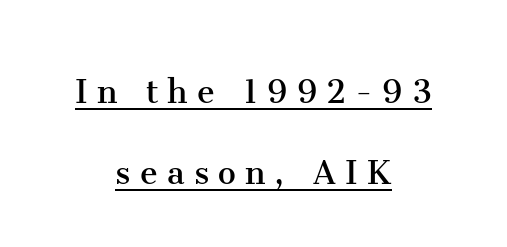
The image shows 40 px regular-weight serif type, upright; set centered, loose line spacing (2.03x), unusually wide letter spacing (+0.23 em), underlined; medium stroke contrast and a medium x-height.
